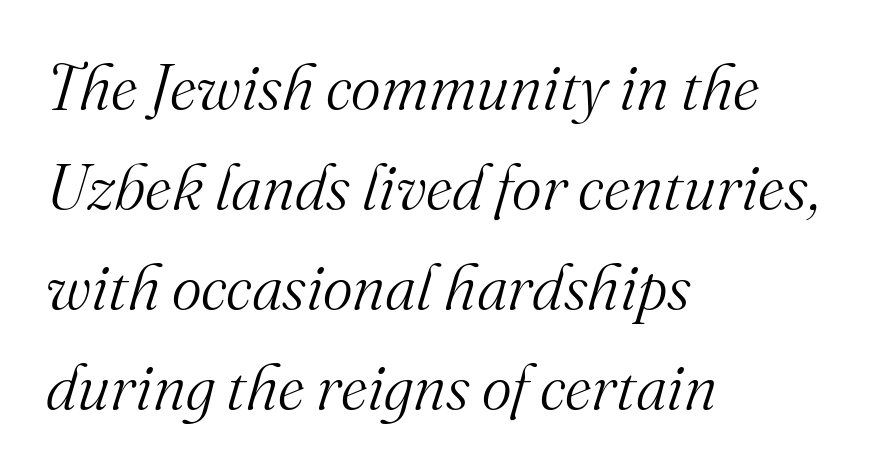
Q: Is the text bold? A: No.
Q: Is the text italic (slanted)? A: Yes, it leans right by about 16 degrees.
Q: Is the typeface a serif or a sans-serif typeface? A: Serif.
Q: Is the text underlined? A: No.
Q: How is the paragraph aligned? A: Left-aligned.
Q: Is the spacing between letters normal or unusually wide? A: Normal.
Q: Is the spacing between lines tight, normal or loose? A: Normal.
Q: Width (condensed, normal, or wide)? A: Normal.
Q: Stroke contrast? A: Medium.
Q: x-height? A: Small.
Q: Monospaced? A: No.
